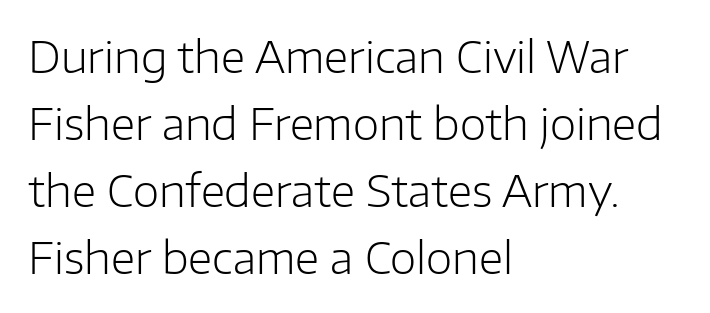
The image shows 43 px light sans-serif type, upright; set left-aligned, normal line spacing (1.56x), normal letter spacing, not underlined; low stroke contrast and a medium x-height.
